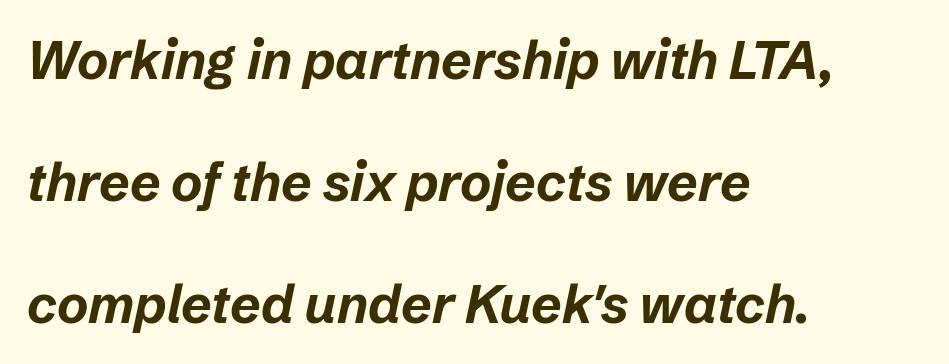
The image shows 53 px bold type, italic (leaning right); set left-aligned, loose line spacing (2.3x), normal letter spacing, not underlined; low stroke contrast and a medium x-height.
